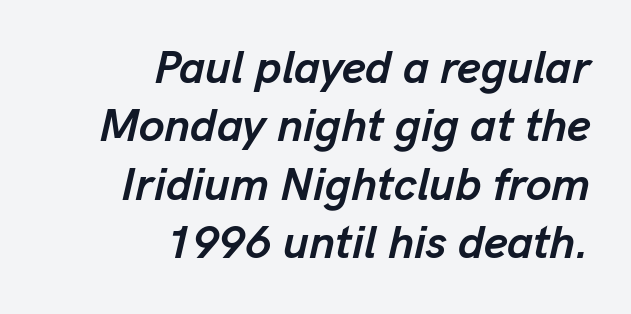
Emphasis by weight is at full strength: bold. You could not count columns in this text — the font is proportionally spaced. Is the letter spacing exaggerated? No — it looks like the ordinary default. Descenders are the only things crossing below the line. What's the leading like? Ordinary, nothing unusual.
